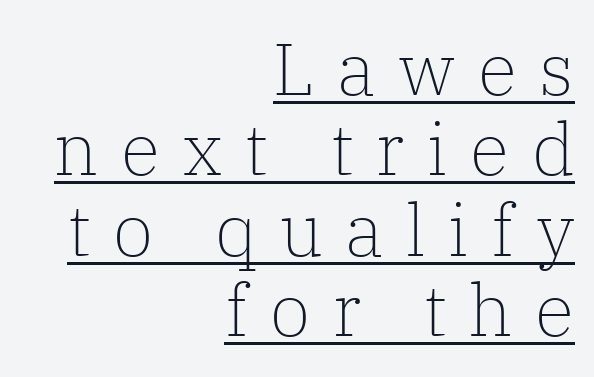
Ascenders rise straight up at ninety degrees. A typesetter would label this face a serif. Notice how the passage keeps a crisp vertical edge on the right only. Do the characters align in a grid? No, the font is proportional. Compared with undecorated copy, this sample adds a rule below the words.
